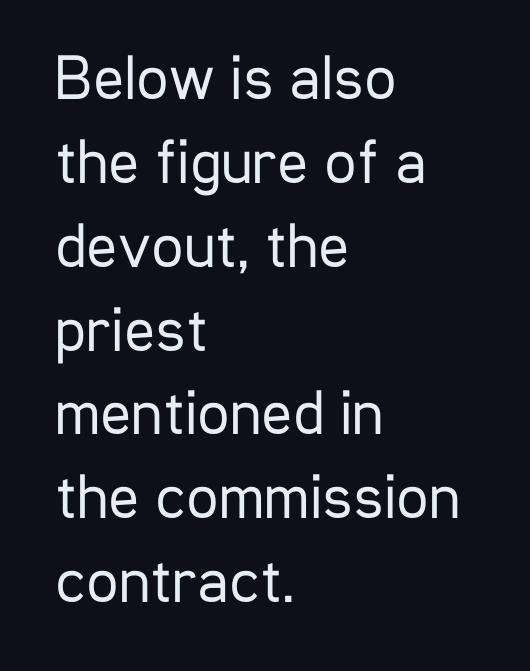
{"serif": "no", "italic": "no", "bold": "no", "weight": "regular", "width": "condensed", "stroke_contrast": "low", "x_height": "medium", "monospaced": "no", "underline": "no", "align": "left", "line_spacing": "normal", "line_spacing_ratio": 1.31, "letter_spacing": "normal", "letter_spacing_em": 0.0, "glyph_px": 64}
